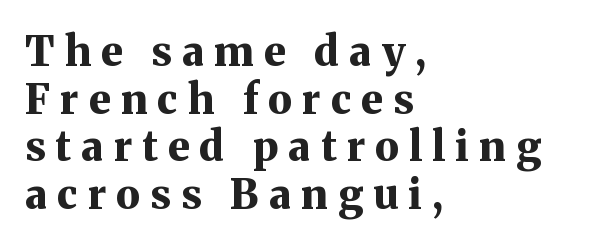
{"serif": "yes", "italic": "no", "bold": "yes", "weight": "bold", "width": "normal", "stroke_contrast": "medium", "x_height": "medium", "monospaced": "no", "underline": "no", "align": "left", "line_spacing_ratio": 1.16, "letter_spacing": "wide", "letter_spacing_em": 0.25, "glyph_px": 41}
